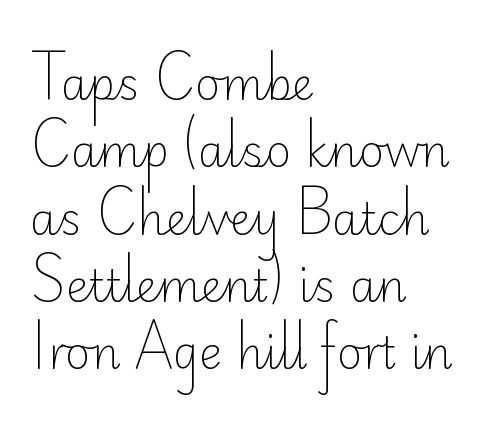
The tracking reads as untouched default to a designer's eye. Vertical spacing — default. The lettering holds an erect, upright posture throughout. The text block is weighted toward the left margin, trailing off unevenly rightward. The letters advance in unequal steps, a hallmark of proportional type. Serif or sans? Sans — the stroke terminals are bare.
